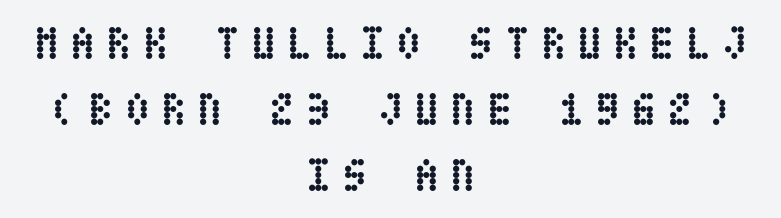
Q: Is the text bold? A: Yes.
Q: Is the text italic (slanted)? A: No, it is upright.
Q: Is the text underlined? A: No.
Q: How is the paragraph aligned? A: Centered.
Q: Is the spacing between letters normal or unusually wide? A: Unusually wide.
Q: Is the spacing between lines tight, normal or loose? A: Normal.
Q: Width (condensed, normal, or wide)? A: Condensed.
Q: Stroke contrast? A: Low.
Q: x-height? A: Large.
